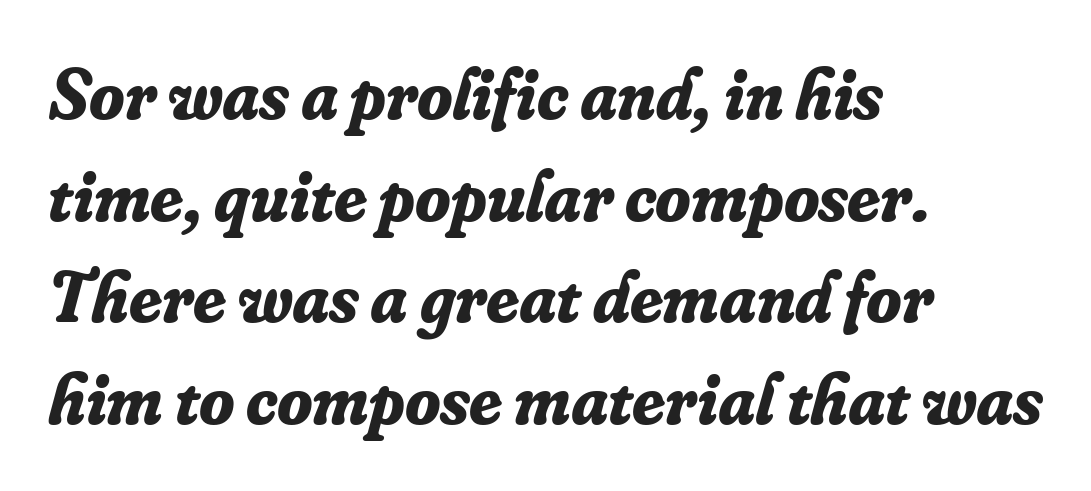
Q: Is the text bold? A: Yes.
Q: Is the text italic (slanted)? A: Yes, it leans right by about 16 degrees.
Q: Is the typeface a serif or a sans-serif typeface? A: Serif.
Q: Is the text underlined? A: No.
Q: How is the paragraph aligned? A: Left-aligned.
Q: Is the spacing between letters normal or unusually wide? A: Normal.
Q: Is the spacing between lines tight, normal or loose? A: Normal.
Q: Width (condensed, normal, or wide)? A: Normal.
Q: Stroke contrast? A: Low.
Q: x-height? A: Small.
Q: Monospaced? A: No.
